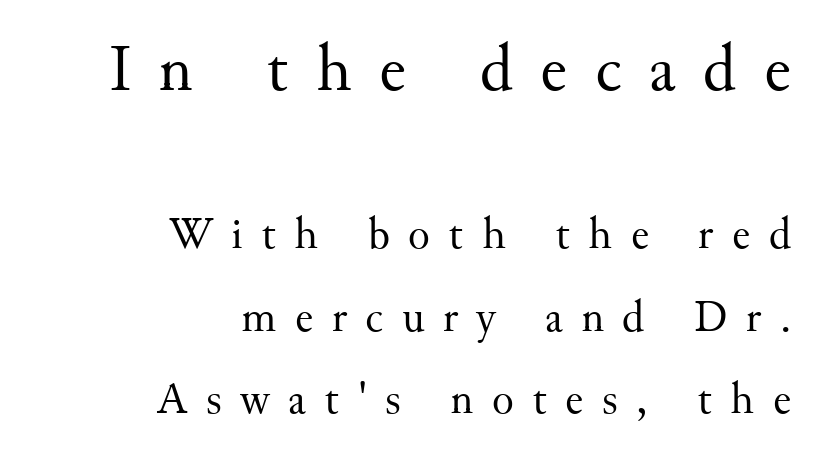
{"serif": "yes", "italic": "no", "bold": "no", "weight": "regular", "width": "normal", "stroke_contrast": "medium", "x_height": "small", "monospaced": "no", "underline": "no", "align": "right", "line_spacing_ratio": 1.83, "letter_spacing": "wide", "letter_spacing_em": 0.41, "larger_block": "first", "size_ratio": 1.49, "glyph_px": 67}
